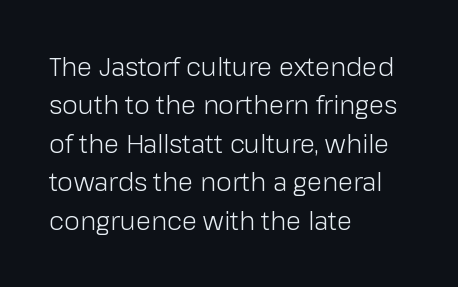
Q: Is the text bold? A: No.
Q: Is the text italic (slanted)? A: No, it is upright.
Q: Is the text underlined? A: No.
Q: How is the paragraph aligned? A: Left-aligned.
Q: Is the spacing between letters normal or unusually wide? A: Normal.
Q: Is the spacing between lines tight, normal or loose? A: Normal.
